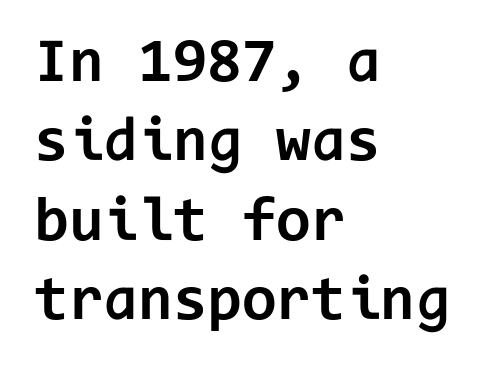
The image shows 63 px bold sans-serif type, upright, monospaced; set left-aligned, normal line spacing (1.26x), normal letter spacing, not underlined; low stroke contrast and a medium x-height.
